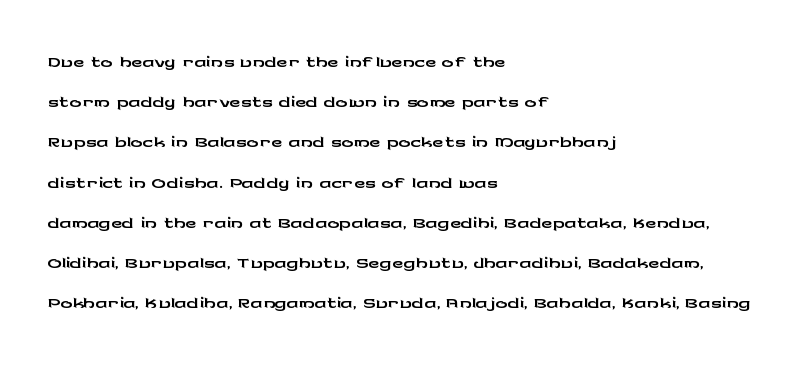
Q: Is the text italic (slanted)? A: No, it is upright.
Q: Is the typeface a serif or a sans-serif typeface? A: Sans-serif.
Q: Is the text underlined? A: No.
Q: How is the paragraph aligned? A: Left-aligned.
Q: Is the spacing between letters normal or unusually wide? A: Normal.
Q: Is the spacing between lines tight, normal or loose? A: Normal.
Q: Width (condensed, normal, or wide)? A: Wide.
Q: Stroke contrast? A: Low.
Q: x-height? A: Medium.
Q: Monospaced? A: No.
